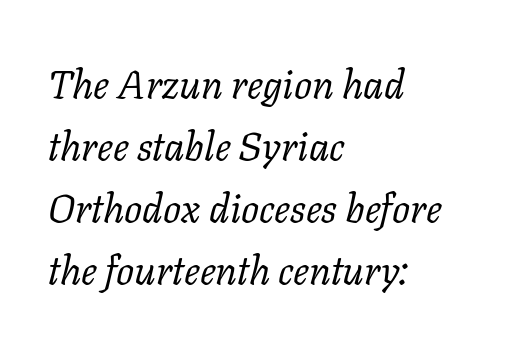
The image shows 40 px regular-weight serif type, italic (leaning right); set left-aligned, normal line spacing (1.55x), normal letter spacing, not underlined; low stroke contrast and a medium x-height.
